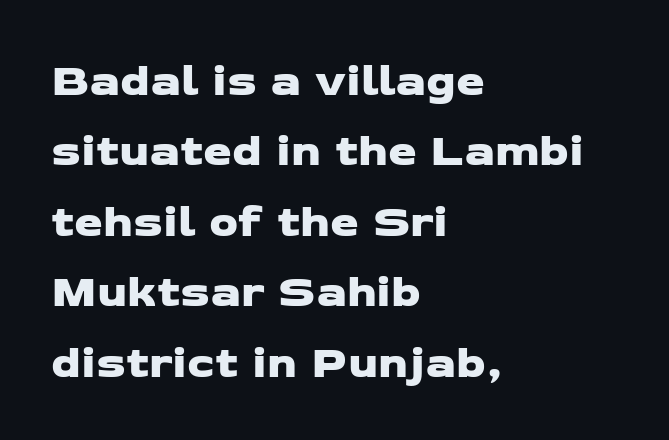
The image shows 46 px wide sans-serif type; set left-aligned, normal line spacing (1.53x), normal letter spacing, not underlined; low stroke contrast and a medium x-height.
